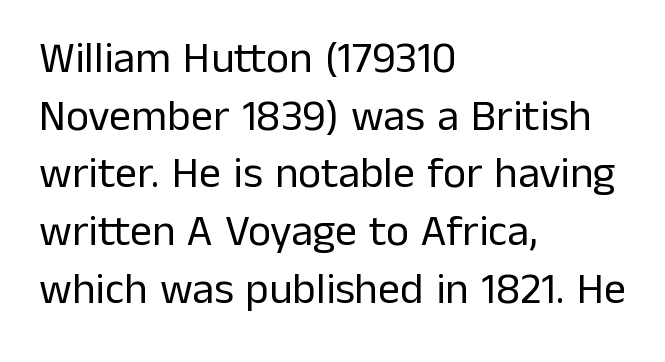
{"serif": "no", "italic": "no", "bold": "no", "weight": "regular", "width": "normal", "stroke_contrast": "low", "x_height": "medium", "monospaced": "no", "underline": "no", "align": "left", "line_spacing": "normal", "line_spacing_ratio": 1.31, "letter_spacing": "normal", "letter_spacing_em": 0.0, "glyph_px": 44}
